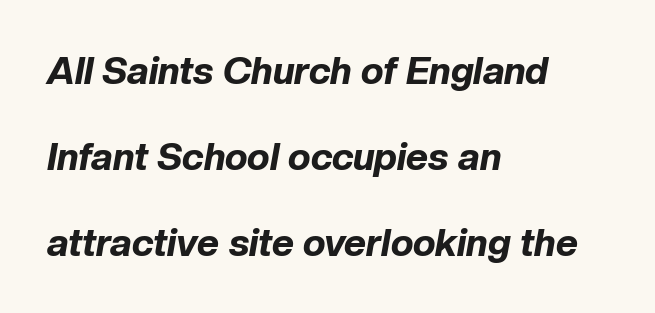
Think of a printed novel: that variable character pitch is what you see here. The space beneath each line is pristine and unruled. Vertically, the passage feels expansive, rows floating well apart. Is the letter spacing exaggerated? No — it looks like the ordinary default. The paragraph shown leans on its left margin. Looking at the ascenders, they clearly lean.
